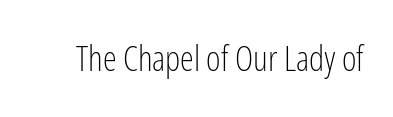
The image shows 35 px light, condensed sans-serif type, upright; set normal letter spacing, not underlined; low stroke contrast and a medium x-height.
